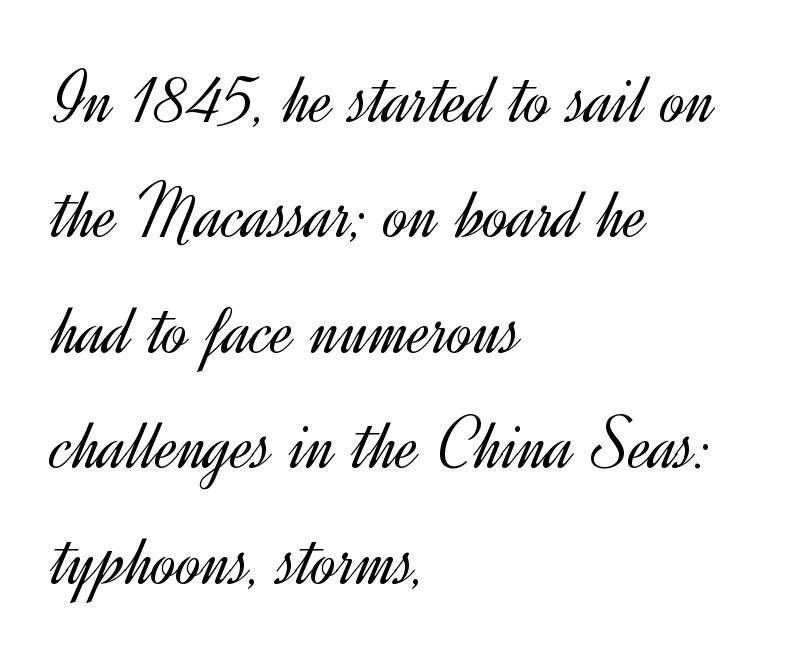
Q: Is the text bold? A: No.
Q: Is the text italic (slanted)? A: Yes.
Q: Is the typeface a serif or a sans-serif typeface? A: Sans-serif.
Q: Is the text underlined? A: No.
Q: How is the paragraph aligned? A: Left-aligned.
Q: Is the spacing between letters normal or unusually wide? A: Normal.
Q: Is the spacing between lines tight, normal or loose? A: Normal.
Q: Width (condensed, normal, or wide)? A: Normal.
Q: x-height? A: Small.
Q: Monospaced? A: No.
